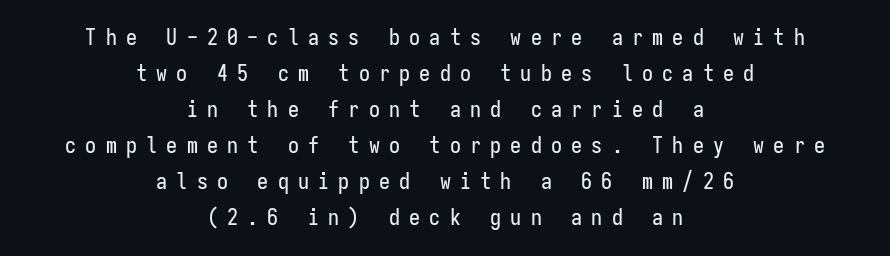
The tracking jumps out immediately: characters are airy and widely separated. Horizontally, the lines are justified to the midpoint only. Tall strokes in this sample are plumb rather than angled. Whoever set this chose a conventional vertical rhythm. The area under the type is left untouched.
